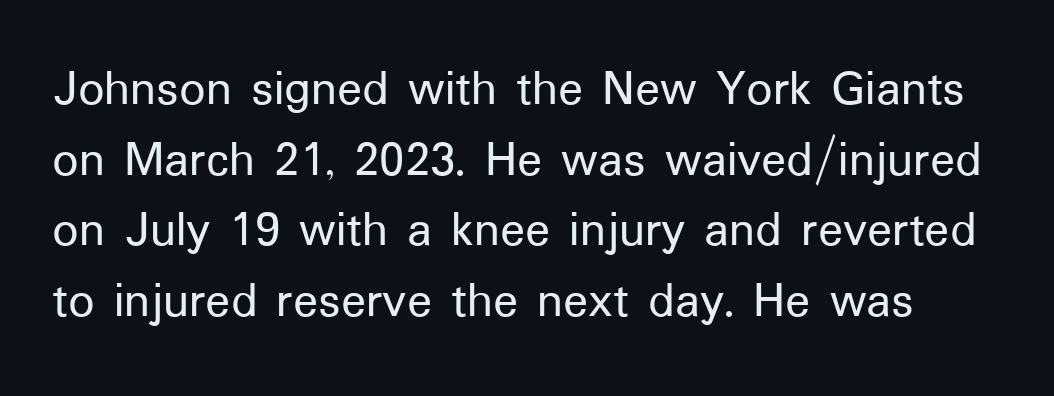
The image shows 52 px sans-serif type, upright; set normal line spacing (1.36x), normal letter spacing, not underlined; low stroke contrast and a medium x-height.
